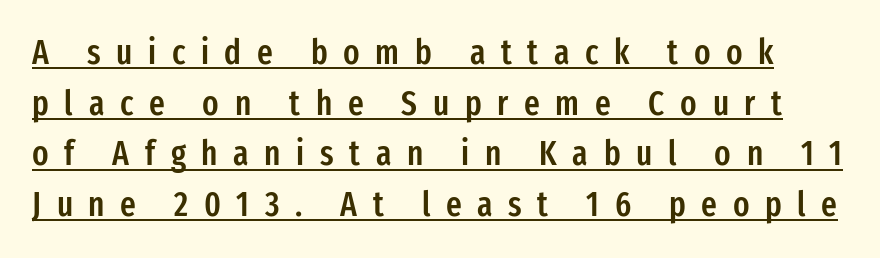
Q: Is the text bold? A: Semi-bold.
Q: Is the text italic (slanted)? A: No, it is upright.
Q: Is the typeface a serif or a sans-serif typeface? A: Sans-serif.
Q: Is the text underlined? A: Yes.
Q: Is the spacing between letters normal or unusually wide? A: Unusually wide.
Q: Is the spacing between lines tight, normal or loose? A: Normal.
Q: Width (condensed, normal, or wide)? A: Condensed.
Q: Stroke contrast? A: Low.
Q: x-height? A: Medium.
Q: Monospaced? A: No.
